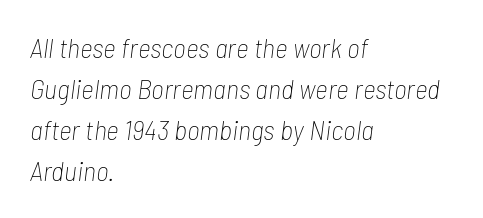
The image shows 28 px thin, condensed type, italic (leaning right); set left-aligned, normal line spacing (1.47x), normal letter spacing, not underlined; low stroke contrast and a medium x-height.
